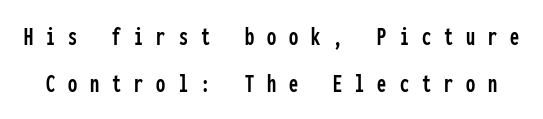
A typesetter would call this heavily tracked-out type. A roman cut, with each character standing at attention. The area under the type is left untouched.
